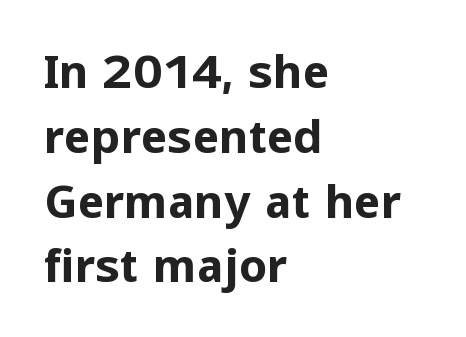
Q: Is the text bold? A: Yes.
Q: Is the text italic (slanted)? A: No, it is upright.
Q: Is the typeface a serif or a sans-serif typeface? A: Sans-serif.
Q: Is the text underlined? A: No.
Q: How is the paragraph aligned? A: Left-aligned.
Q: Is the spacing between letters normal or unusually wide? A: Normal.
Q: Is the spacing between lines tight, normal or loose? A: Normal.
Q: Width (condensed, normal, or wide)? A: Normal.
Q: Stroke contrast? A: Low.
Q: x-height? A: Medium.
Q: Monospaced? A: No.
